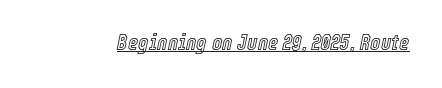
Q: Is the text italic (slanted)? A: Yes, it leans right by about 12 degrees.
Q: Is the text underlined? A: Yes.
Q: Is the spacing between letters normal or unusually wide? A: Normal.
